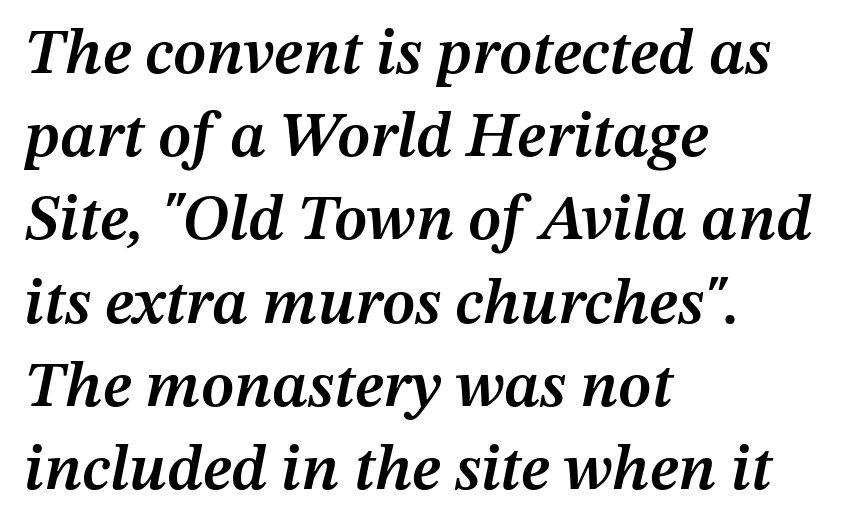
The image shows 64 px semibold type, italic (leaning right); set left-aligned, normal line spacing (1.3x), normal letter spacing, not underlined; medium stroke contrast and a medium x-height.
